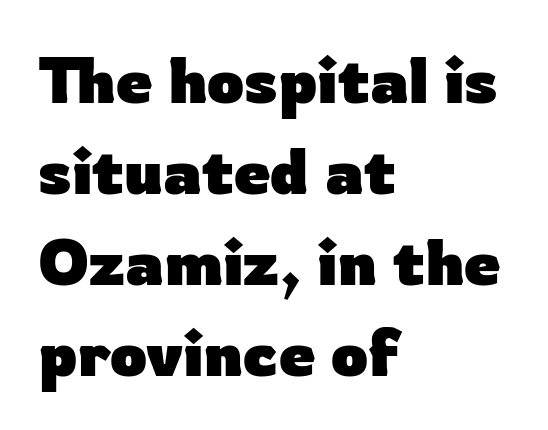
The image shows 65 px heavy sans-serif type, upright; set left-aligned, normal line spacing (1.4x), normal letter spacing, not underlined; low stroke contrast and a medium x-height.
